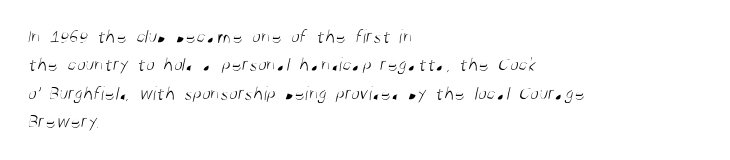
Short and long lines alike share a common starting point at left. Between one letter and the next there's only the usual sliver of space. Compared with typical paragraphs, the rows here are spaced about the same. Decoration check: the copy has no underline. No letter is thick-stroked: the sample isn't bold.
